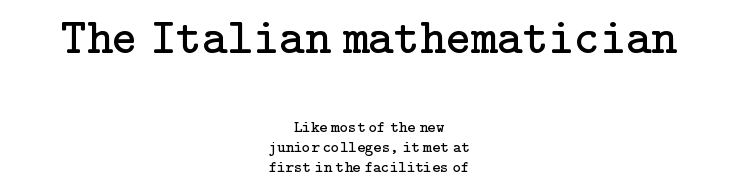
Q: Is the text bold? A: No.
Q: Is the text italic (slanted)? A: No, it is upright.
Q: Is the typeface a serif or a sans-serif typeface? A: Serif.
Q: Is the text underlined? A: No.
Q: How is the paragraph aligned? A: Centered.
Q: Is the spacing between letters normal or unusually wide? A: Normal.
Q: Is the spacing between lines tight, normal or loose? A: Normal.
Q: Which block of text is set in a larger size, the first (top) or the second (bottom)? A: The first (top) one.
Q: Width (condensed, normal, or wide)? A: Normal.
Q: Stroke contrast? A: Low.
Q: x-height? A: Medium.
